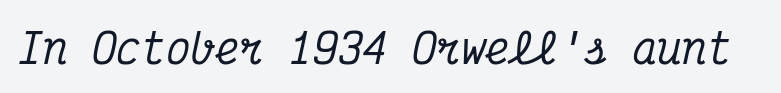
The zone under the glyphs is completely vacant. The rendering uses typewriter-style spacing with identical character cells. There is no visible air inserted between adjacent glyphs. The rendering shows small feet on the letterforms — a serif design. If you drew a line through each stem, it would be angled.
